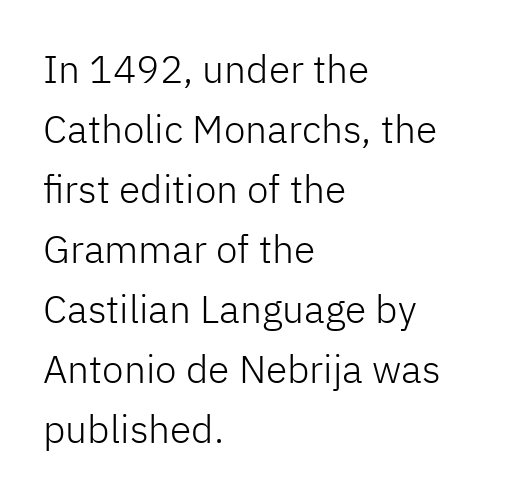
{"serif": "no", "italic": "no", "bold": "no", "weight": "light", "width": "normal", "stroke_contrast": "low", "x_height": "medium", "monospaced": "no", "underline": "no", "align": "left", "line_spacing": "normal", "line_spacing_ratio": 1.54, "letter_spacing": "normal", "letter_spacing_em": 0.0, "glyph_px": 39}
